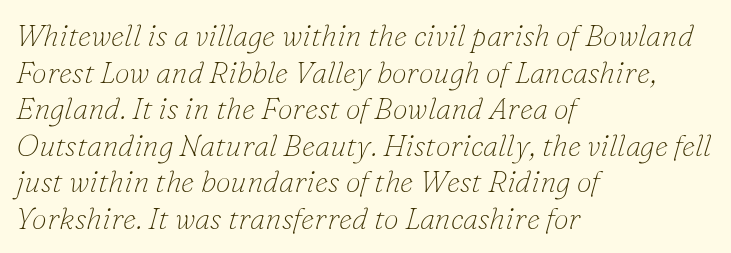
The image shows 30 px thin serif type, italic (leaning right); set left-aligned, line spacing 1.22x, normal letter spacing, not underlined; low stroke contrast and a small x-height.
